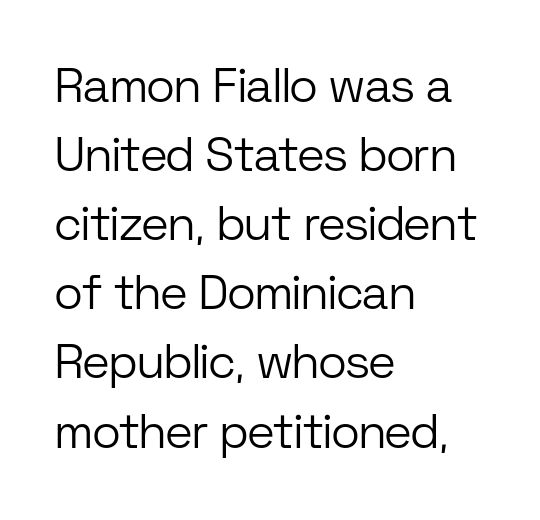
The image shows 48 px light sans-serif type, upright; set left-aligned, normal line spacing (1.44x), normal letter spacing, not underlined; low stroke contrast and a medium x-height.
